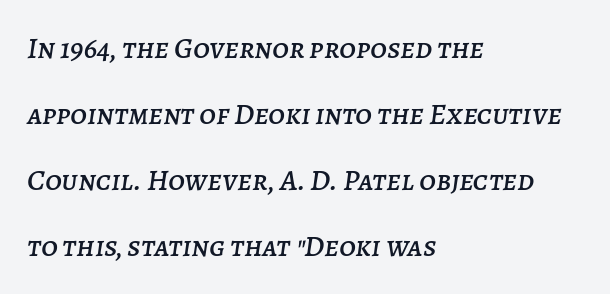
A great deal of white space separates one row of letters from the next. Is the letter spacing exaggerated? No — it looks like the ordinary default. The axis of the letterforms is tilted away from vertical. Nobody drew a line under any word here. Compared with a centered layout, this one pins lines to the left instead. Each letter keeps its own natural width here, so spacing adapts to shape.
